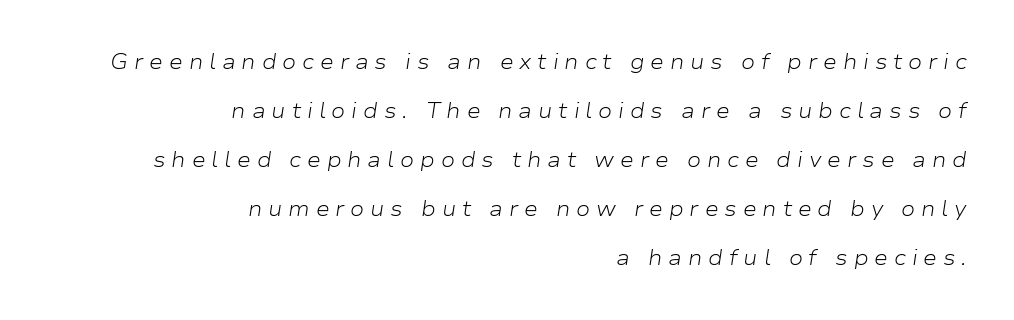
Q: Is the text bold? A: No.
Q: Is the text italic (slanted)? A: Yes, it leans right by about 9 degrees.
Q: Is the text underlined? A: No.
Q: How is the paragraph aligned? A: Right-aligned.
Q: Is the spacing between letters normal or unusually wide? A: Unusually wide.
Q: Is the spacing between lines tight, normal or loose? A: Loose.
